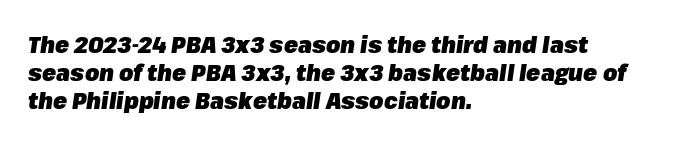
Heavy-handed strokes throughout: this text is bold. These lines stack with their left ends in a neat column. The tracking reads as untouched default to a designer's eye. Does the lettering tilt? It does — this is italic.
